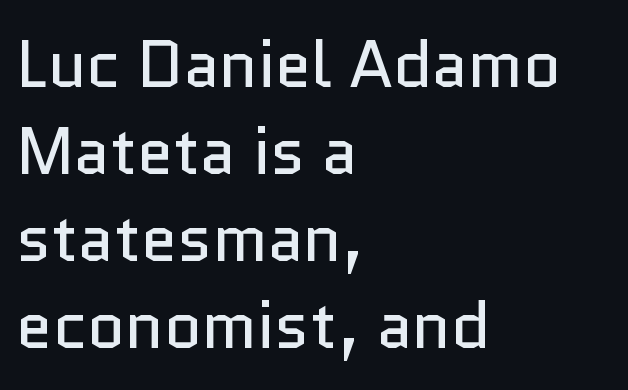
Quick note: underline off. In terms of letterspacing, this is plain default setting. Note the varied advance widths — an 'i' is clearly narrower than an 'm'. If you drew a line through each stem, it would be perfectly vertical. Horizontal bands of white between lines are of average thickness.
